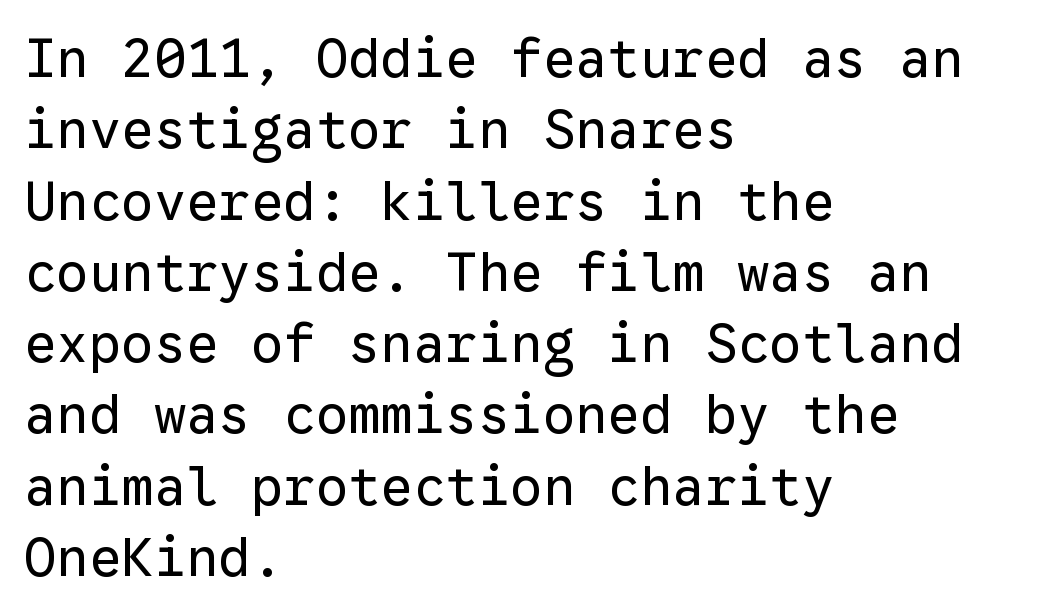
The image shows 54 px regular-weight sans-serif type, upright, monospaced; set left-aligned, normal line spacing (1.32x), normal letter spacing, not underlined; low stroke contrast and a medium x-height.
